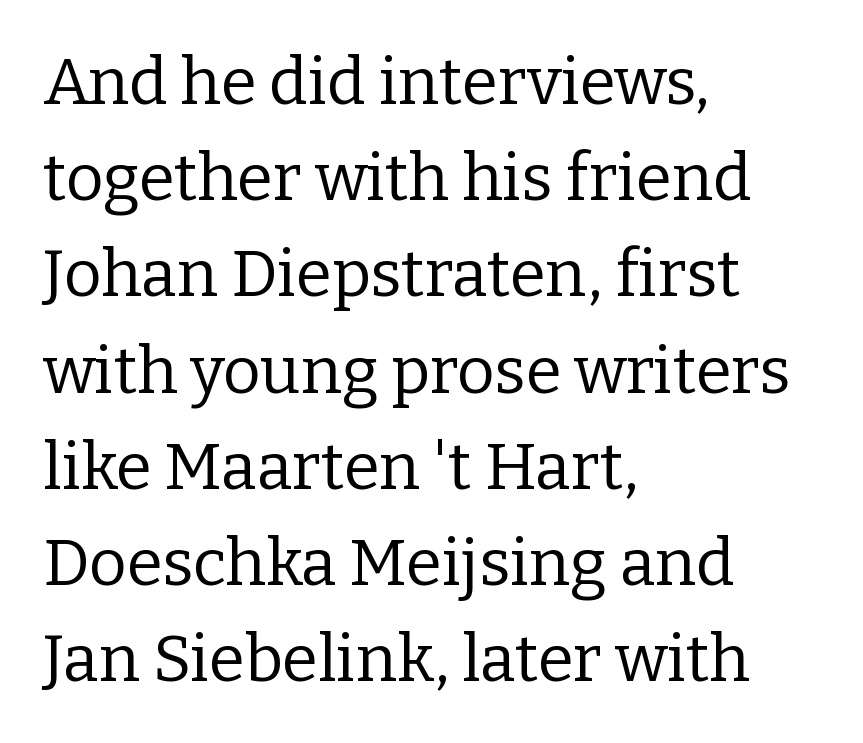
Character widths vary here, with narrow letters taking less room than wide ones. Spacing between characters is what you'd get straight out of the box. The baseline area is clear. Weight class: somewhere from thin through regular. Old-style or modern, the face here clearly has serifs.
